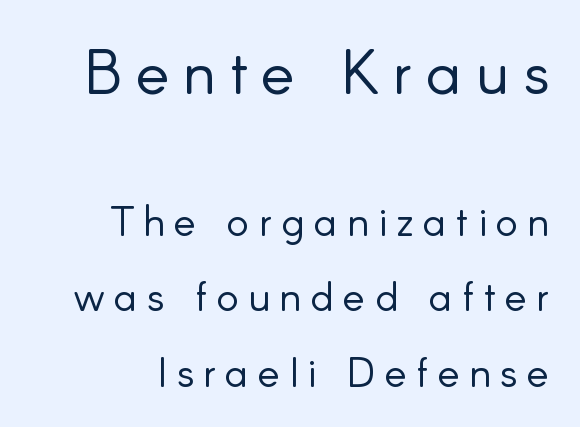
The image shows 63 px light sans-serif type, upright; set right-aligned, line spacing 1.79x, unusually wide letter spacing (+0.22 em), not underlined; the first (top) block is 1.5x larger; low stroke contrast and a small x-height.
